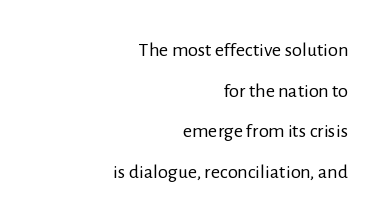
Q: Is the text bold? A: No.
Q: Is the text italic (slanted)? A: No, it is upright.
Q: Is the text underlined? A: No.
Q: How is the paragraph aligned? A: Right-aligned.
Q: Is the spacing between letters normal or unusually wide? A: Normal.
Q: Is the spacing between lines tight, normal or loose? A: Loose.
